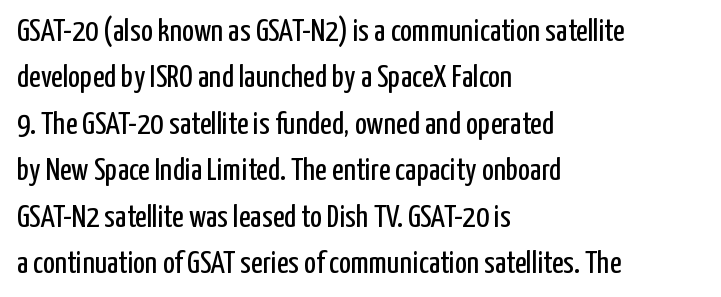
Q: Is the text bold? A: No.
Q: Is the text italic (slanted)? A: No, it is upright.
Q: Is the typeface a serif or a sans-serif typeface? A: Sans-serif.
Q: Is the text underlined? A: No.
Q: How is the paragraph aligned? A: Left-aligned.
Q: Is the spacing between letters normal or unusually wide? A: Normal.
Q: Is the spacing between lines tight, normal or loose? A: Normal.
Q: Width (condensed, normal, or wide)? A: Condensed.
Q: Stroke contrast? A: Low.
Q: x-height? A: Medium.
Q: Monospaced? A: No.
